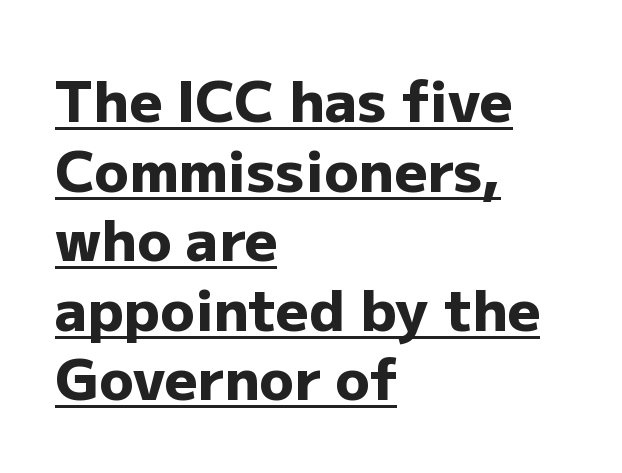
{"serif": "no", "italic": "no", "bold": "yes", "weight": "heavy", "width": "normal", "stroke_contrast": "low", "x_height": "medium", "monospaced": "no", "underline": "yes", "align": "left", "line_spacing_ratio": 1.22, "letter_spacing": "normal", "letter_spacing_em": 0.0, "glyph_px": 57}
